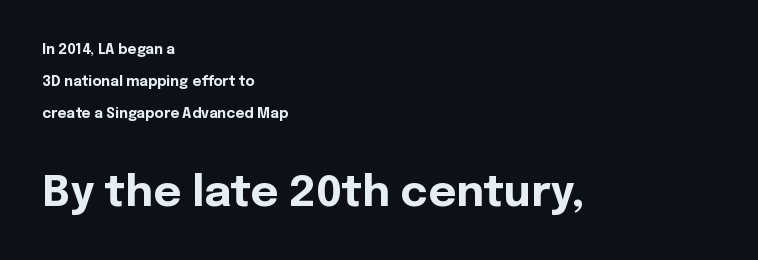
The image shows 43 px bold sans-serif type, upright; set left-aligned, loose line spacing (2.28x), normal letter spacing, not underlined; the second (bottom) block is 3.07x larger; a medium x-height.
